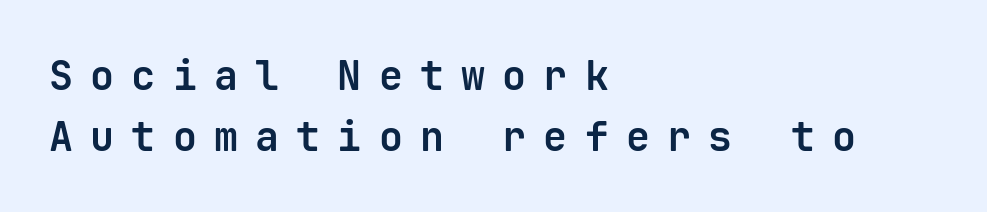
Q: Is the text bold? A: Yes.
Q: Is the text italic (slanted)? A: No, it is upright.
Q: Is the typeface a serif or a sans-serif typeface? A: Sans-serif.
Q: Is the text underlined? A: No.
Q: How is the paragraph aligned? A: Left-aligned.
Q: Is the spacing between letters normal or unusually wide? A: Unusually wide.
Q: Is the spacing between lines tight, normal or loose? A: Normal.
Q: Width (condensed, normal, or wide)? A: Normal.
Q: Stroke contrast? A: Low.
Q: x-height? A: Medium.
Q: Monospaced? A: Yes.
